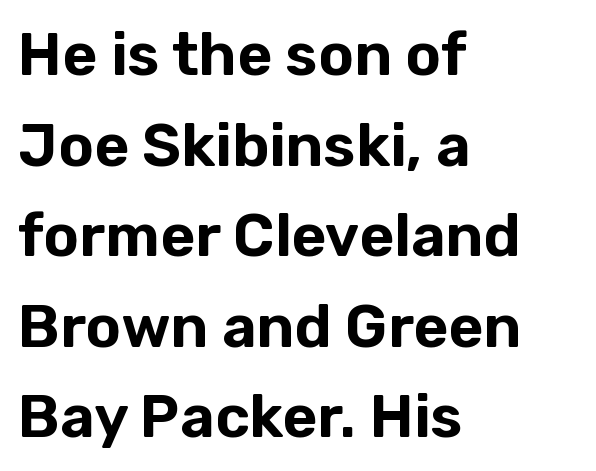
The type sits square on the baseline with zero lean. The ragged edge is on the right, which tells us the setting is flush left. The passage shown stacks its lines at a standard gap. The letters advance in unequal steps, a hallmark of proportional type. Compared with typical body copy, the letter spacing here is the same.
